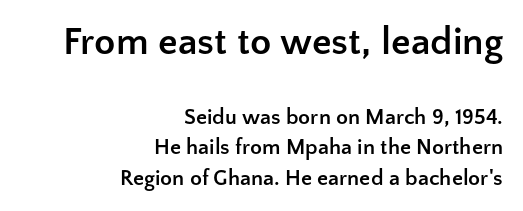
You can tell from the bare stems that sans-serif type was used. Notice how the passage keeps a crisp vertical edge on the right only. This sample uses an upright cut, with every glyph sitting square on the baseline. Rows of type keep a routine distance in the vertical direction. Size contrast runs from large at the top to small at the bottom.
